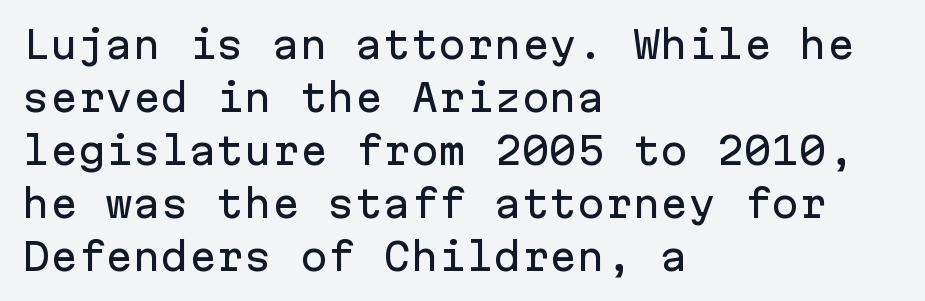
{"serif": "no", "italic": "no", "width": "normal", "stroke_contrast": "low", "x_height": "medium", "monospaced": "yes", "underline": "no", "align": "left", "line_spacing": "normal", "line_spacing_ratio": 1.43, "letter_spacing": "normal", "letter_spacing_em": 0.0, "glyph_px": 37}
